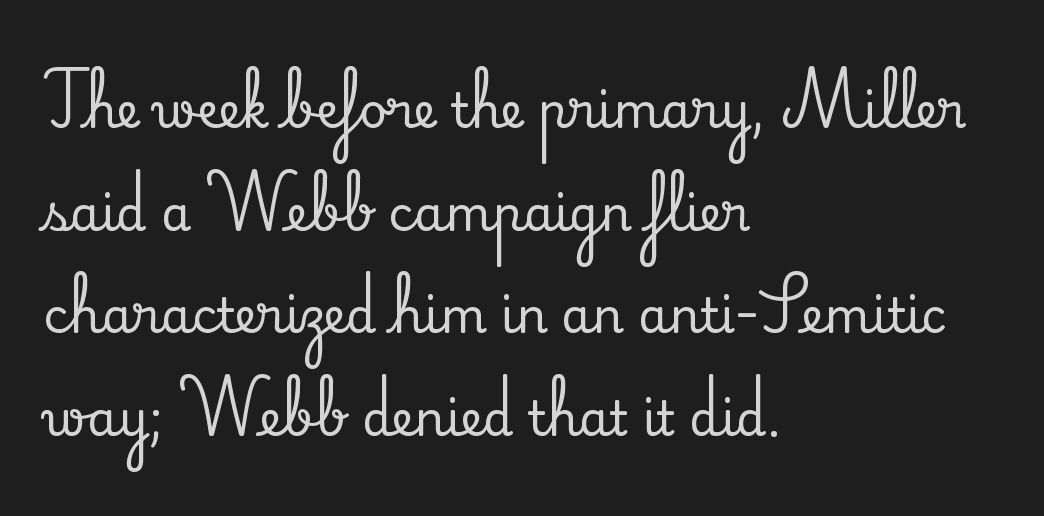
The image shows 48 px serif type, upright; set left-aligned, loose line spacing (2.14x), normal letter spacing, not underlined; medium stroke contrast and a small x-height.
